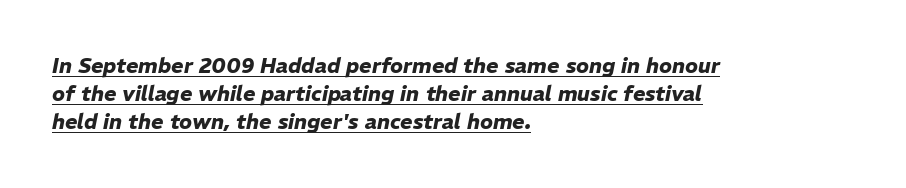
The image shows 21 px bold type, italic (leaning right); set left-aligned, normal line spacing (1.34x), normal letter spacing, underlined.
